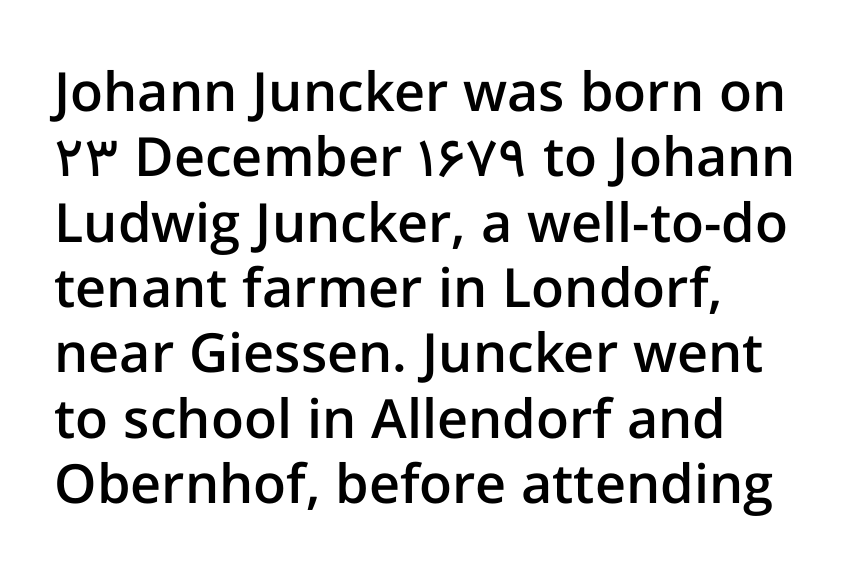
The image shows 54 px semibold sans-serif type, upright; set left-aligned, line spacing 1.21x, normal letter spacing, not underlined; low stroke contrast and a medium x-height.
